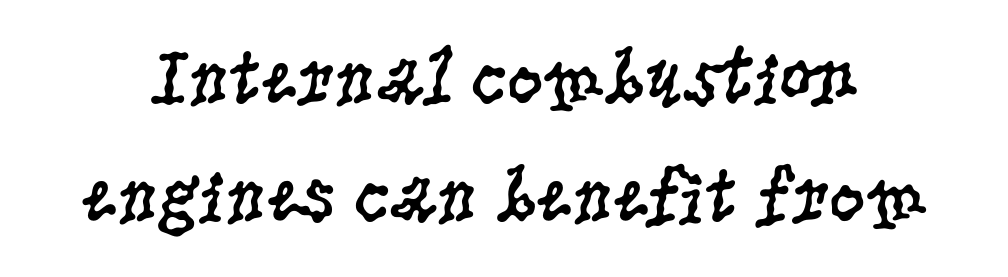
The image shows 80 px regular-weight, condensed serif type; set normal line spacing (1.48x), normal letter spacing, not underlined; low stroke contrast and a large x-height.
